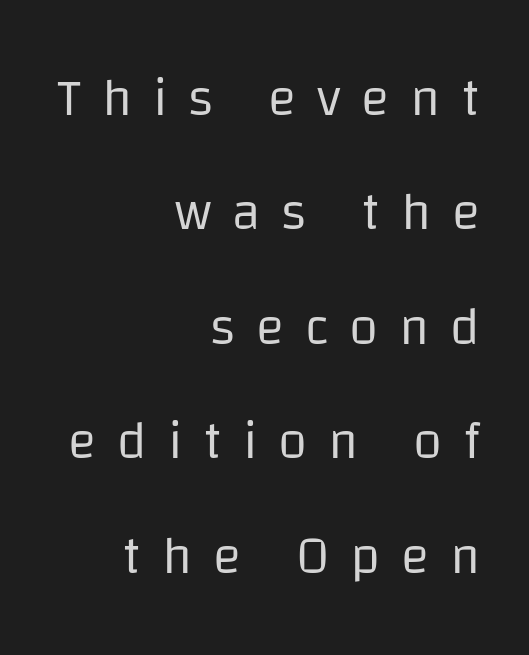
{"serif": "no", "italic": "no", "bold": "no", "weight": "regular", "width": "normal", "stroke_contrast": "low", "x_height": "large", "monospaced": "no", "underline": "no", "align": "right", "line_spacing": "loose", "line_spacing_ratio": 2.16, "letter_spacing": "wide", "letter_spacing_em": 0.39, "glyph_px": 53}
